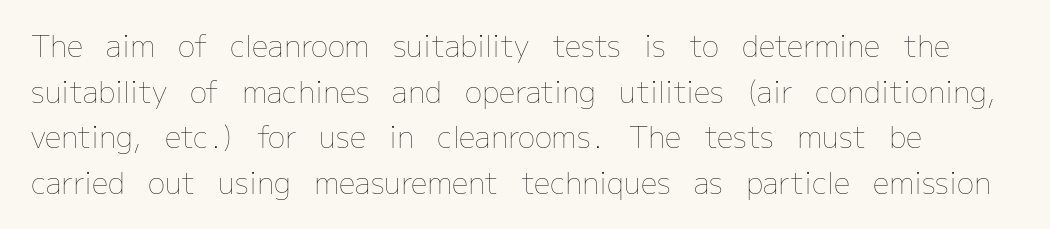
Nope, not italic — everything's standing straight. Ink coverage per letter is moderate at most. This sample keeps an unexceptional amount of space between lines. Tracking value appears to be zero — textbook default spacing. Looks like regular typesetting: each glyph gets only the width it needs.
